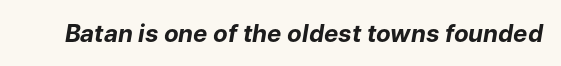
Q: Is the text bold? A: Yes.
Q: Is the text italic (slanted)? A: Yes, it leans right by about 9 degrees.
Q: Is the text underlined? A: No.
Q: Is the spacing between letters normal or unusually wide? A: Normal.
